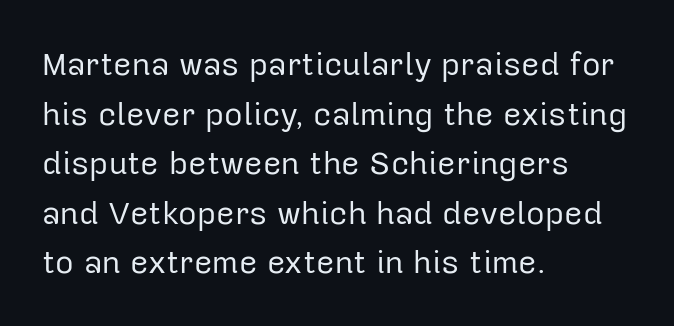
{"serif": "no", "italic": "no", "bold": "no", "weight": "regular", "width": "normal", "stroke_contrast": "low", "x_height": "medium", "monospaced": "no", "underline": "no", "align": "left", "line_spacing": "normal", "line_spacing_ratio": 1.55, "letter_spacing": "normal", "letter_spacing_em": 0.0, "glyph_px": 32}
